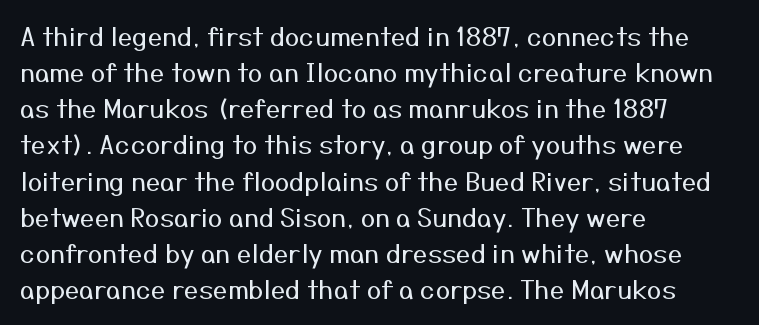
{"italic": "no", "bold": "no", "underline": "no", "align": "left", "line_spacing": "normal", "line_spacing_ratio": 1.39, "letter_spacing": "normal", "letter_spacing_em": 0.0, "glyph_px": 26}
